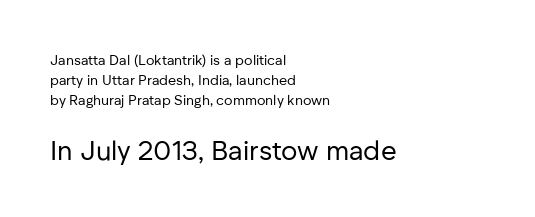
Q: Is the text bold? A: No.
Q: Is the text italic (slanted)? A: No, it is upright.
Q: Is the text underlined? A: No.
Q: How is the paragraph aligned? A: Left-aligned.
Q: Is the spacing between letters normal or unusually wide? A: Normal.
Q: Is the spacing between lines tight, normal or loose? A: Normal.
Q: Which block of text is set in a larger size, the first (top) or the second (bottom)? A: The second (bottom) one.
